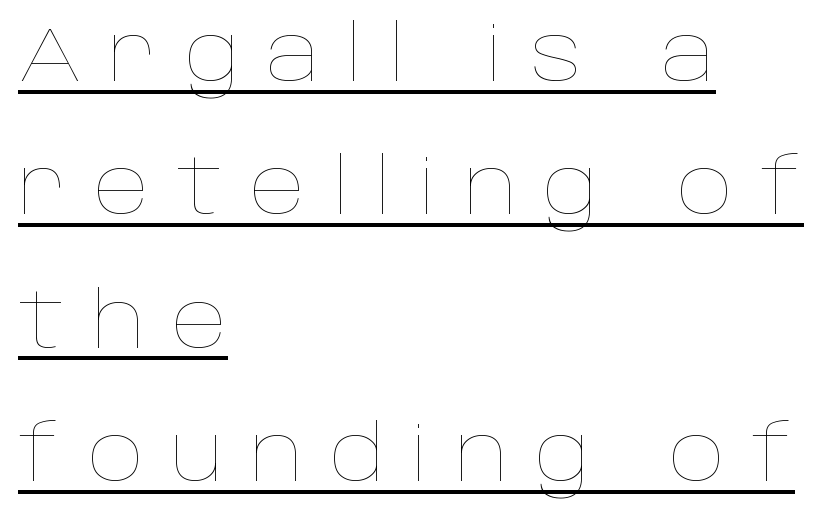
The image shows 78 px thin type, upright; set left-aligned, line spacing 1.71x, unusually wide letter spacing (+0.34 em), underlined; low stroke contrast and a large x-height.
